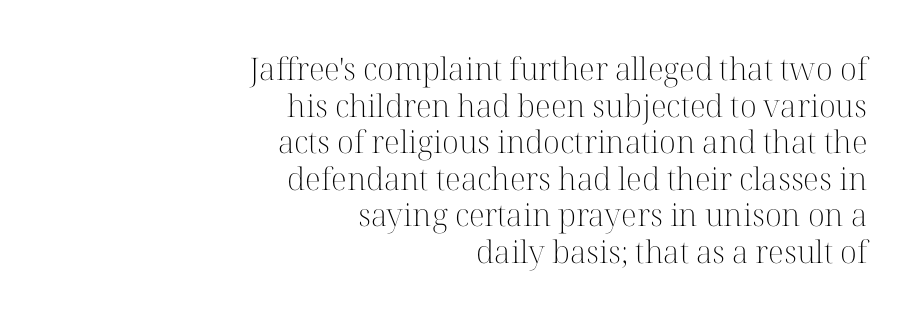
A typesetter would call this zero additional tracking. Observe the serifs anchoring each vertical stroke in this sample. The gap between lines stays unmarked. All the whitespace from short lines collects on the left. Do the letters lean? They stand straight.
